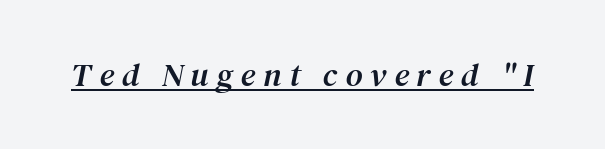
The image shows 33 px serif type, italic (leaning right); set unusually wide letter spacing (+0.23 em), underlined; medium stroke contrast and a medium x-height.
